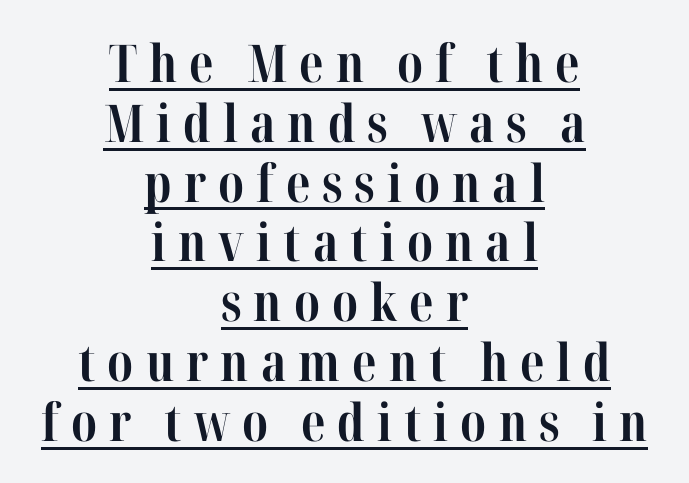
The image shows 52 px bold, condensed serif type, upright; set centered, tight line spacing (1.15x), unusually wide letter spacing (+0.23 em), underlined; high stroke contrast and a medium x-height.
